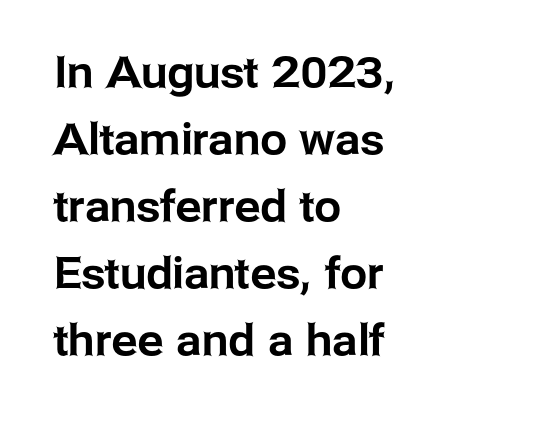
{"serif": "no", "italic": "no", "width": "normal", "stroke_contrast": "low", "x_height": "medium", "monospaced": "no", "underline": "no", "align": "left", "line_spacing": "normal", "line_spacing_ratio": 1.56, "letter_spacing": "normal", "letter_spacing_em": 0.0, "glyph_px": 43}
